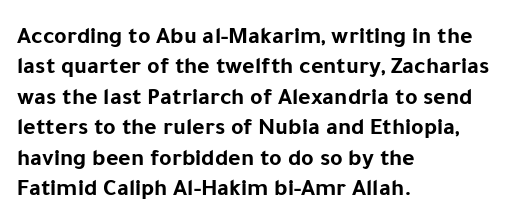
Q: Is the text bold? A: Yes.
Q: Is the text italic (slanted)? A: No, it is upright.
Q: Is the text underlined? A: No.
Q: How is the paragraph aligned? A: Left-aligned.
Q: Is the spacing between letters normal or unusually wide? A: Normal.
Q: Is the spacing between lines tight, normal or loose? A: Normal.
